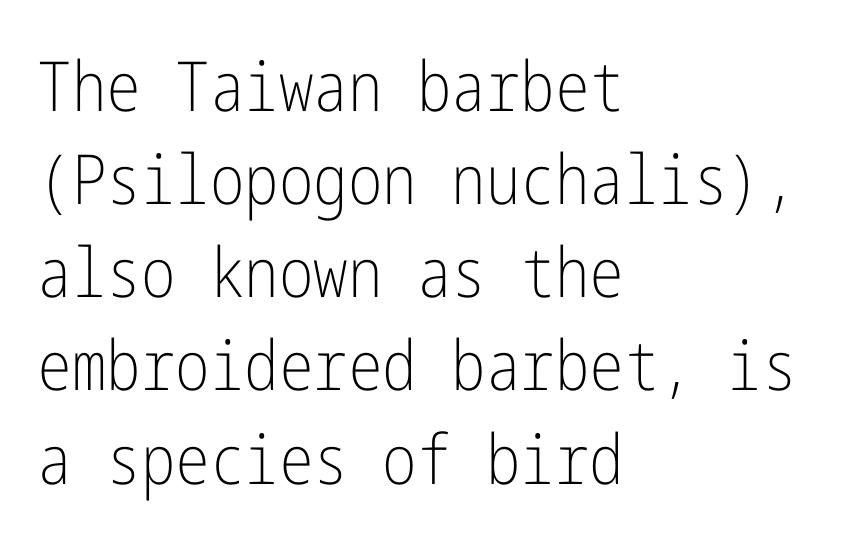
The image shows 69 px light, condensed sans-serif type, upright; set left-aligned, normal line spacing (1.35x), normal letter spacing, not underlined; low stroke contrast and a medium x-height.
